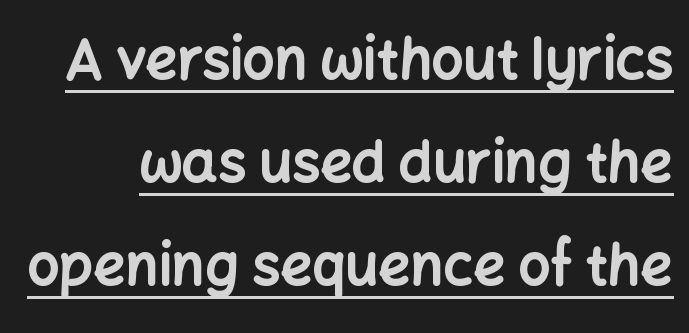
Note the varied advance widths — an 'i' is clearly narrower than an 'm'. The type is set solid horizontally, with unmodified tracking. Nope, no serifs anywhere on these letters. Does a line run under the words? Yes, clearly. Bold? Absolutely — the strokes are thick and heavy.
